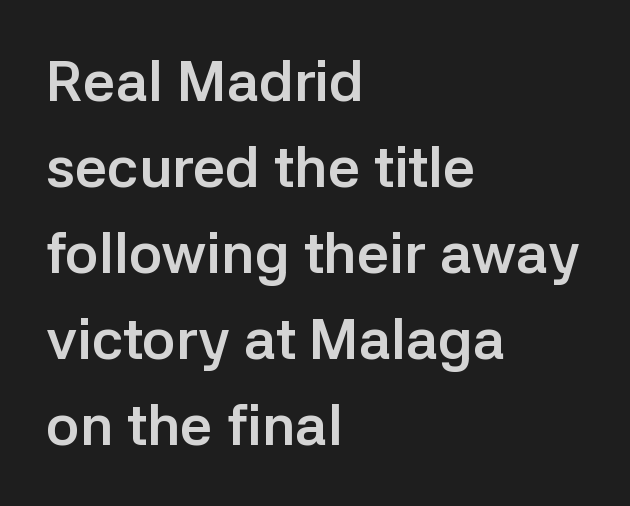
Tracking value appears to be zero — textbook default spacing. Here the designer chose a conventional face with non-uniform glyph widths. Caption: multi-line text, flush left, ragged right. Unlike a traditional serif, this face leaves its strokes unadorned. This is roman type, the default non-slanted kind.
